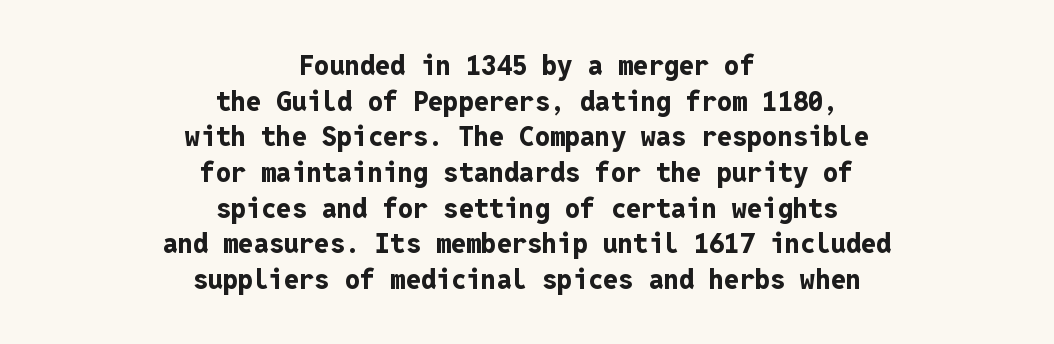
Summary of weight: heavy, a full bold. The rows are spaced the way most documents space them. This rendering features lettering with no underline. This sample is center-justified, so both line endings float freely. Every character sits straight up, as roman type does.
